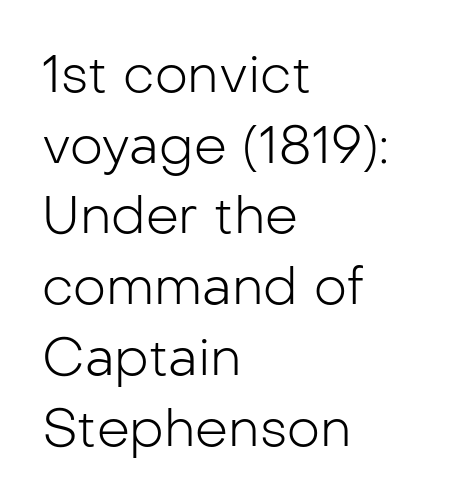
{"serif": "no", "italic": "no", "bold": "no", "weight": "light", "width": "normal", "stroke_contrast": "low", "x_height": "medium", "monospaced": "no", "underline": "no", "align": "left", "line_spacing": "normal", "line_spacing_ratio": 1.36, "letter_spacing": "normal", "letter_spacing_em": 0.0, "glyph_px": 52}
